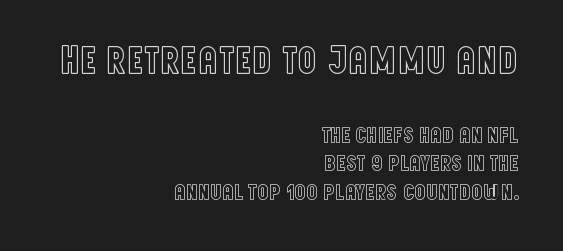
Q: Is the text italic (slanted)? A: No, it is upright.
Q: Is the text underlined? A: No.
Q: How is the paragraph aligned? A: Right-aligned.
Q: Is the spacing between letters normal or unusually wide? A: Normal.
Q: Is the spacing between lines tight, normal or loose? A: Normal.
Q: Which block of text is set in a larger size, the first (top) or the second (bottom)? A: The first (top) one.
Q: Width (condensed, normal, or wide)? A: Condensed.
Q: x-height? A: Large.
Q: Monospaced? A: No.
